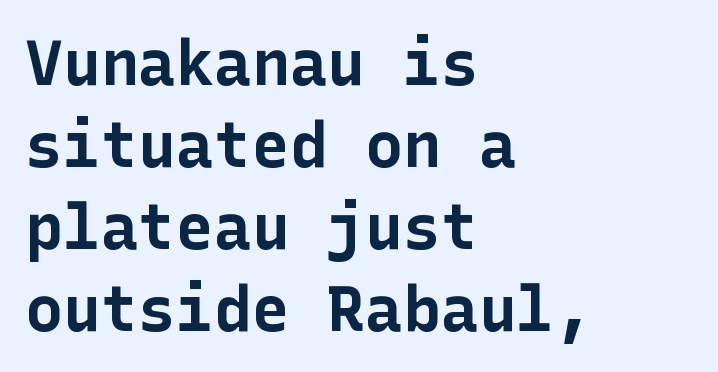
The image shows 63 px bold sans-serif type, upright; set left-aligned, normal line spacing (1.3x), normal letter spacing, not underlined; low stroke contrast and a medium x-height.
